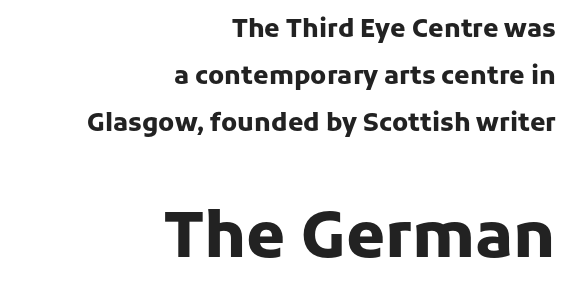
The image shows 63 px heavy sans-serif type, upright; set right-aligned, line spacing 1.88x, normal letter spacing, not underlined; the second (bottom) block is 2.52x larger; low stroke contrast and a medium x-height.
